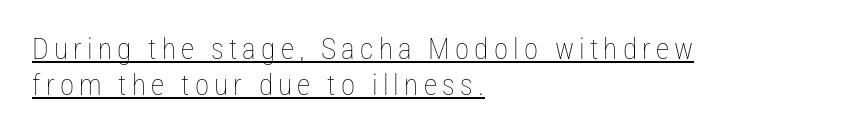
{"italic": "no", "bold": "no", "weight": "thin", "width": "condensed", "stroke_contrast": "low", "x_height": "medium", "monospaced": "no", "underline": "yes", "align": "left", "line_spacing_ratio": 1.24, "glyph_px": 29}
